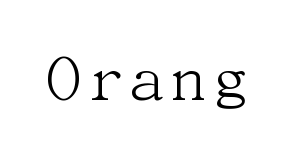
Q: Is the text bold? A: No.
Q: Is the text italic (slanted)? A: No, it is upright.
Q: Is the typeface a serif or a sans-serif typeface? A: Serif.
Q: Is the text underlined? A: No.
Q: Is the spacing between letters normal or unusually wide? A: Normal.
Q: Width (condensed, normal, or wide)? A: Normal.
Q: Stroke contrast? A: Medium.
Q: x-height? A: Medium.
